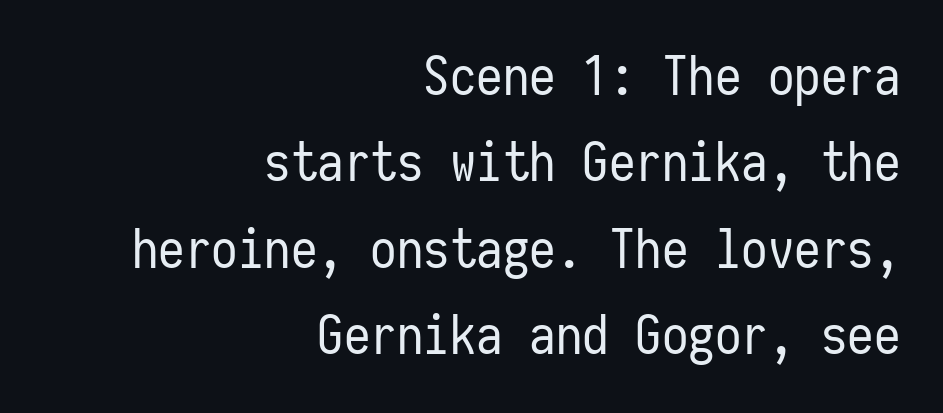
The image shows 53 px regular-weight, condensed sans-serif type, upright, monospaced; set right-aligned, normal line spacing (1.63x), normal letter spacing, not underlined; low stroke contrast and a medium x-height.
